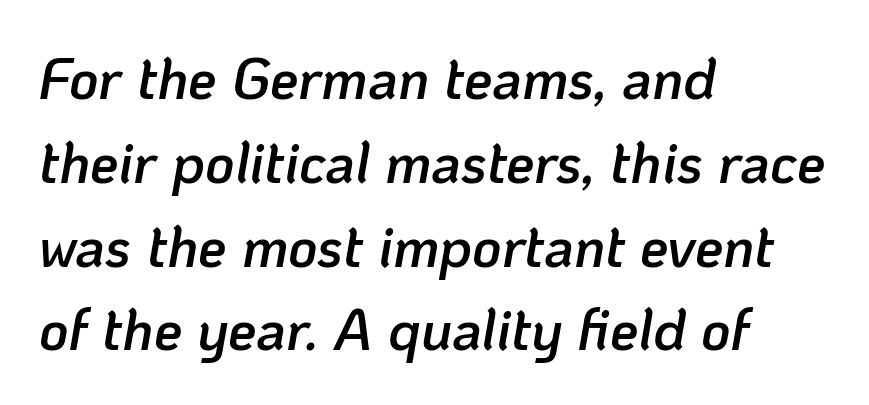
Q: Is the text bold? A: Semi-bold.
Q: Is the text italic (slanted)? A: Yes, it leans right by about 10 degrees.
Q: Is the text underlined? A: No.
Q: How is the paragraph aligned? A: Left-aligned.
Q: Is the spacing between letters normal or unusually wide? A: Normal.
Q: Is the spacing between lines tight, normal or loose? A: Normal.
Q: Width (condensed, normal, or wide)? A: Normal.
Q: Stroke contrast? A: Low.
Q: x-height? A: Medium.
Q: Monospaced? A: No.
